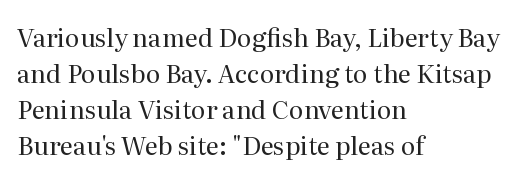
The image shows 25 px text type, upright; set left-aligned, normal line spacing (1.44x), normal letter spacing, not underlined.
